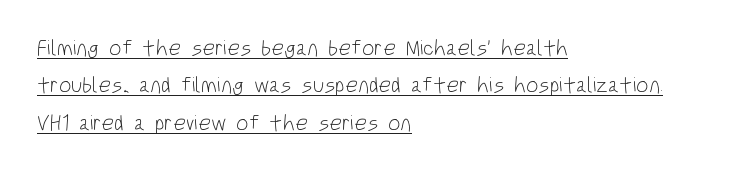
Q: Is the text bold? A: No.
Q: Is the text italic (slanted)? A: No, it is upright.
Q: Is the text underlined? A: Yes.
Q: How is the paragraph aligned? A: Left-aligned.
Q: Is the spacing between letters normal or unusually wide? A: Normal.
Q: Is the spacing between lines tight, normal or loose? A: Normal.
